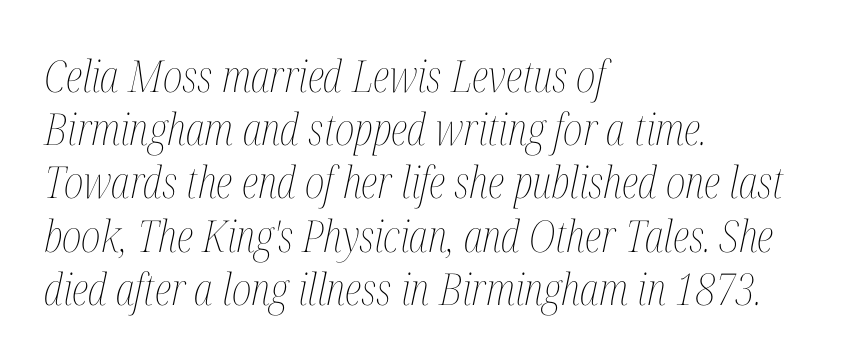
Q: Is the text bold? A: No.
Q: Is the text italic (slanted)? A: Yes, it leans right by about 12 degrees.
Q: Is the text underlined? A: No.
Q: How is the paragraph aligned? A: Left-aligned.
Q: Is the spacing between letters normal or unusually wide? A: Normal.
Q: Width (condensed, normal, or wide)? A: Condensed.
Q: Stroke contrast? A: Medium.
Q: x-height? A: Medium.
Q: Monospaced? A: No.
